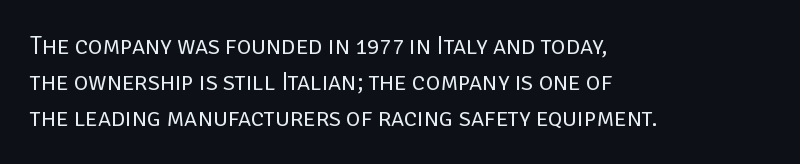
Q: Is the text bold? A: No.
Q: Is the text italic (slanted)? A: No, it is upright.
Q: Is the text underlined? A: No.
Q: How is the paragraph aligned? A: Left-aligned.
Q: Is the spacing between letters normal or unusually wide? A: Normal.
Q: Is the spacing between lines tight, normal or loose? A: Normal.
